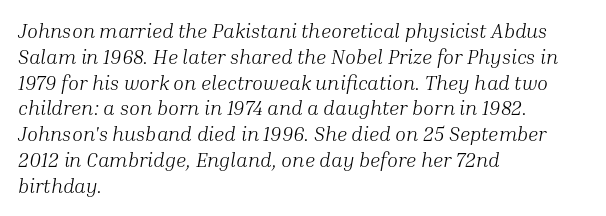
Q: Is the text bold? A: No.
Q: Is the text italic (slanted)? A: Yes, it leans right by about 10 degrees.
Q: Is the text underlined? A: No.
Q: How is the paragraph aligned? A: Left-aligned.
Q: Is the spacing between letters normal or unusually wide? A: Normal.
Q: Is the spacing between lines tight, normal or loose? A: Normal.
